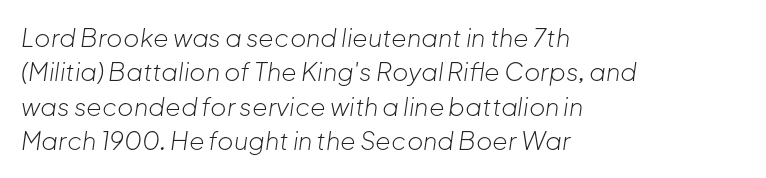
The image shows 25 px text type, italic (leaning right); set left-aligned, normal line spacing (1.38x), normal letter spacing, not underlined.
